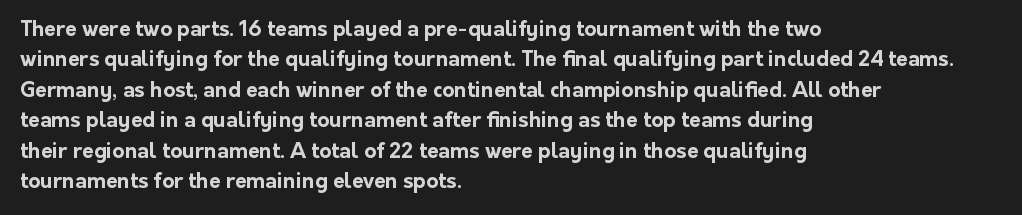
Notice how the stems are strictly vertical — no italics here. These words are printed bold, with thick strokes throughout. Leading: standard. You could call the tracking neutral — neither tight nor loose. The rendering anchors every line to the left-hand side. The words here are not underlined.
